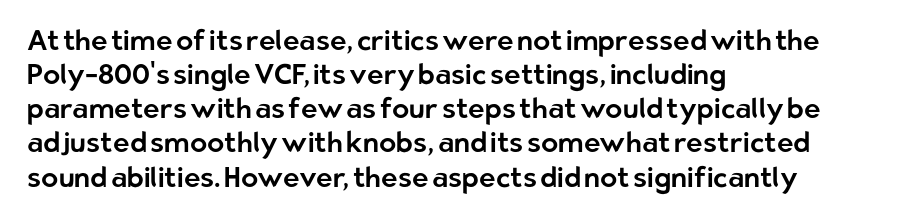
Q: Is the text italic (slanted)? A: No, it is upright.
Q: Is the typeface a serif or a sans-serif typeface? A: Sans-serif.
Q: Is the text underlined? A: No.
Q: How is the paragraph aligned? A: Left-aligned.
Q: Is the spacing between letters normal or unusually wide? A: Normal.
Q: Width (condensed, normal, or wide)? A: Normal.
Q: Stroke contrast? A: Low.
Q: x-height? A: Medium.
Q: Monospaced? A: No.
